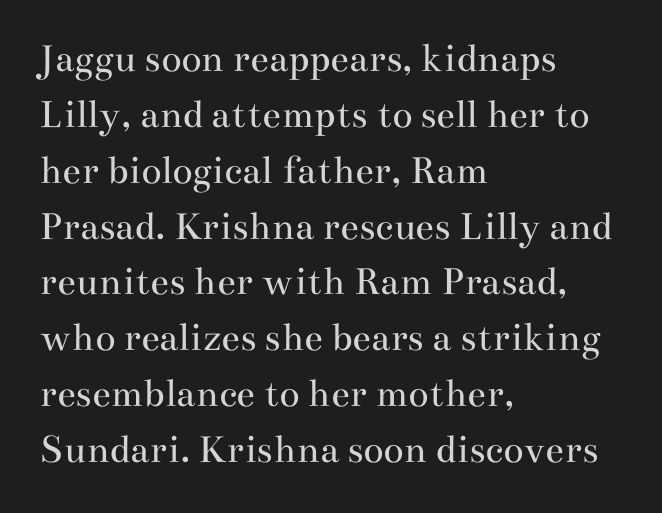
{"serif": "yes", "italic": "no", "bold": "no", "weight": "regular", "width": "wide", "stroke_contrast": "medium", "x_height": "small", "monospaced": "no", "underline": "no", "align": "left", "line_spacing": "normal", "line_spacing_ratio": 1.33, "letter_spacing": "normal", "letter_spacing_em": 0.0, "glyph_px": 42}
